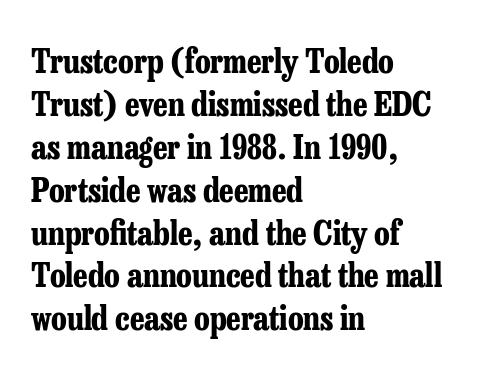
Here the designer chose a conventional face with non-uniform glyph widths. Tall strokes in this sample are plumb rather than angled. The letters carry serifs — small finishing strokes at the ends of their stems. A normal amount of white space separates one row of letters from the next.
